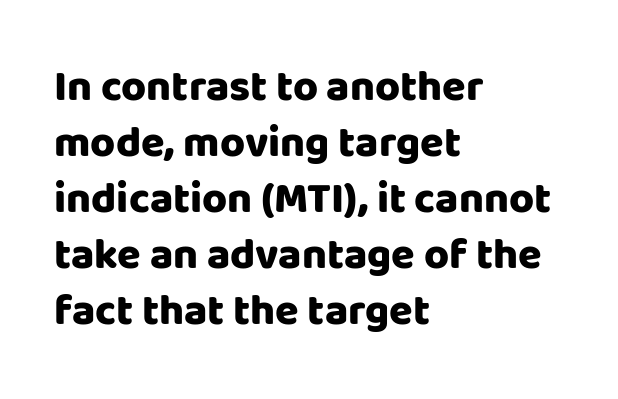
The image shows 43 px heavy sans-serif type, upright; set left-aligned, normal line spacing (1.3x), normal letter spacing, not underlined; low stroke contrast and a large x-height.
